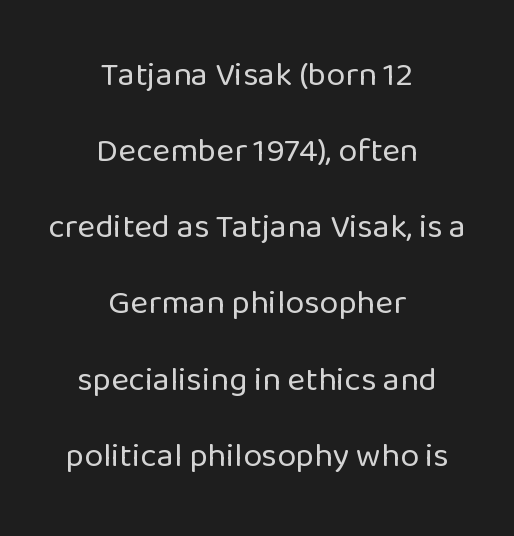
Q: Is the text bold? A: No.
Q: Is the text italic (slanted)? A: No, it is upright.
Q: Is the typeface a serif or a sans-serif typeface? A: Sans-serif.
Q: Is the text underlined? A: No.
Q: How is the paragraph aligned? A: Centered.
Q: Is the spacing between letters normal or unusually wide? A: Normal.
Q: Is the spacing between lines tight, normal or loose? A: Loose.
Q: Width (condensed, normal, or wide)? A: Normal.
Q: Stroke contrast? A: Low.
Q: x-height? A: Medium.
Q: Monospaced? A: No.
